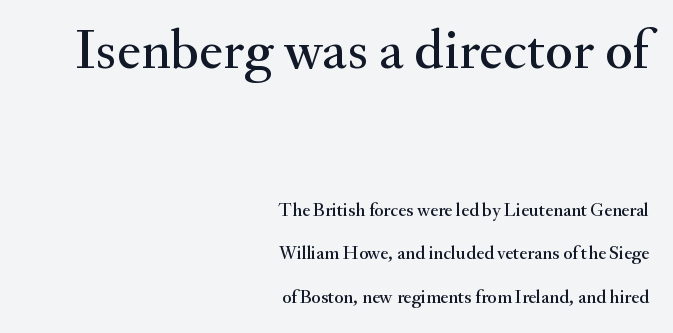
{"serif": "yes", "italic": "no", "width": "normal", "stroke_contrast": "medium", "x_height": "small", "monospaced": "no", "underline": "no", "align": "right", "line_spacing": "loose", "line_spacing_ratio": 2.3, "letter_spacing": "normal", "letter_spacing_em": 0.0, "larger_block": "first", "size_ratio": 3.0, "glyph_px": 57}
